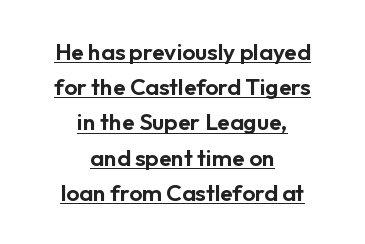
Q: Is the text italic (slanted)? A: No, it is upright.
Q: Is the text underlined? A: Yes.
Q: How is the paragraph aligned? A: Centered.
Q: Is the spacing between letters normal or unusually wide? A: Normal.
Q: Is the spacing between lines tight, normal or loose? A: Normal.
